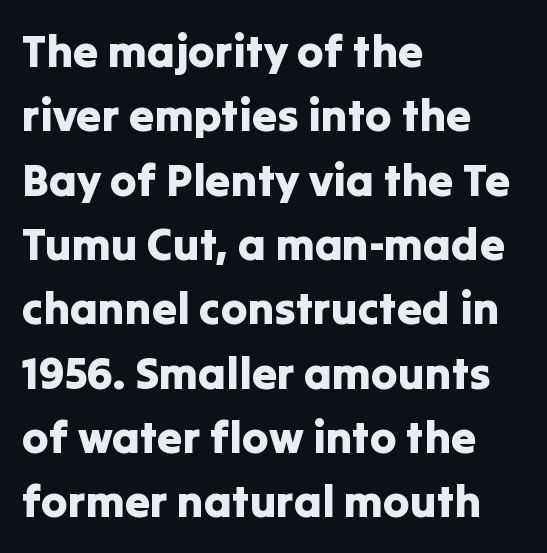
The image shows 45 px sans-serif type, upright; set left-aligned, normal line spacing (1.43x), normal letter spacing, not underlined; low stroke contrast and a medium x-height.
